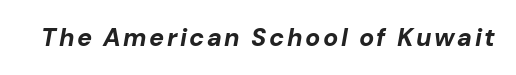
The image shows 25 px bold type, italic (leaning right); set not underlined.
